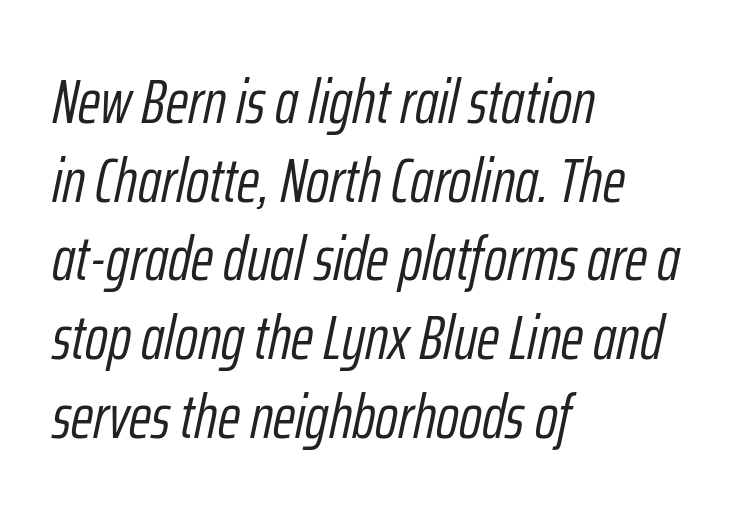
Stem width sits at or under what a default text font uses. This sample keeps an unexceptional amount of space between lines. Caption: multi-line text, flush left, ragged right. Character widths vary here, with narrow letters taking less room than wide ones. Beneath every word, the page is bare. No extra tracking has been applied to these lines.
